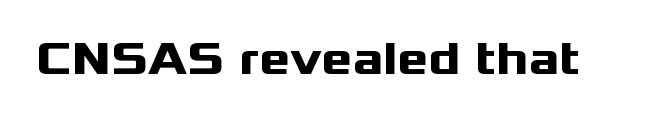
{"serif": "no", "italic": "no", "bold": "yes", "weight": "heavy", "width": "wide", "stroke_contrast": "medium", "x_height": "medium", "monospaced": "no", "underline": "no", "letter_spacing": "normal", "letter_spacing_em": 0.0, "glyph_px": 47}
